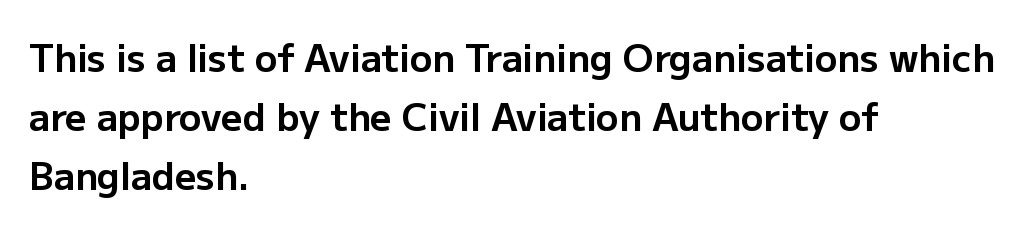
Q: Is the text bold? A: Yes.
Q: Is the text italic (slanted)? A: No, it is upright.
Q: Is the typeface a serif or a sans-serif typeface? A: Sans-serif.
Q: Is the text underlined? A: No.
Q: How is the paragraph aligned? A: Left-aligned.
Q: Is the spacing between letters normal or unusually wide? A: Normal.
Q: Is the spacing between lines tight, normal or loose? A: Normal.
Q: Width (condensed, normal, or wide)? A: Normal.
Q: Stroke contrast? A: Low.
Q: x-height? A: Medium.
Q: Monospaced? A: No.
